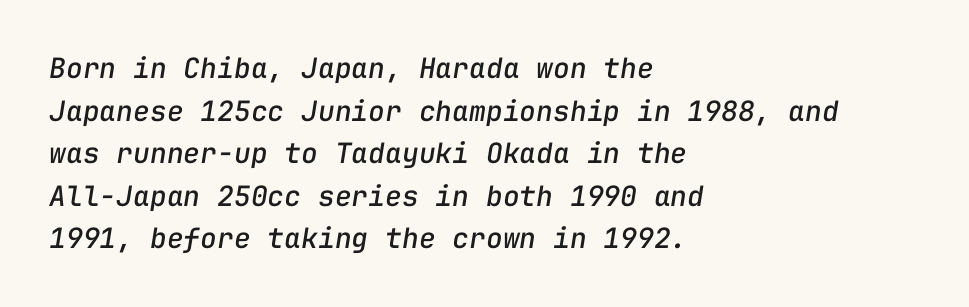
Q: Is the text italic (slanted)? A: Yes, it leans right by about 9 degrees.
Q: Is the text underlined? A: No.
Q: How is the paragraph aligned? A: Left-aligned.
Q: Is the spacing between letters normal or unusually wide? A: Normal.
Q: Is the spacing between lines tight, normal or loose? A: Normal.
Q: Width (condensed, normal, or wide)? A: Normal.
Q: Stroke contrast? A: Low.
Q: x-height? A: Medium.
Q: Monospaced? A: Yes.
